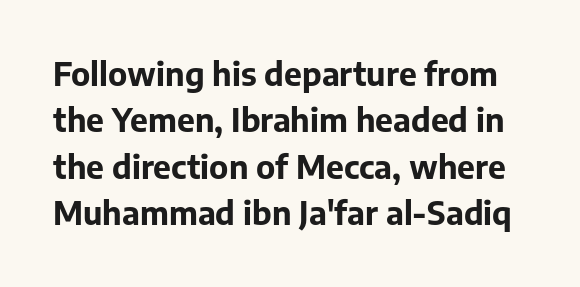
The image shows 32 px bold sans-serif type, upright; set normal line spacing (1.45x), normal letter spacing, not underlined; low stroke contrast and a medium x-height.
